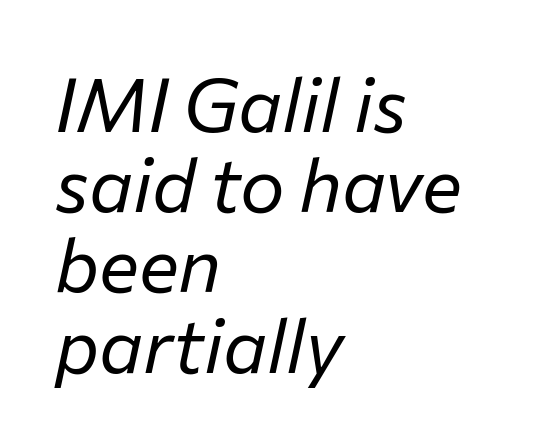
You could call the tracking neutral — neither tight nor loose. The glyphs are unaccompanied by any horizontal stroke below them. Italic? Definitely — the glyphs are oblique. Very little white space separates one row of letters from the next. Teacher's note: observe the even left margin — that is flush-left alignment.
